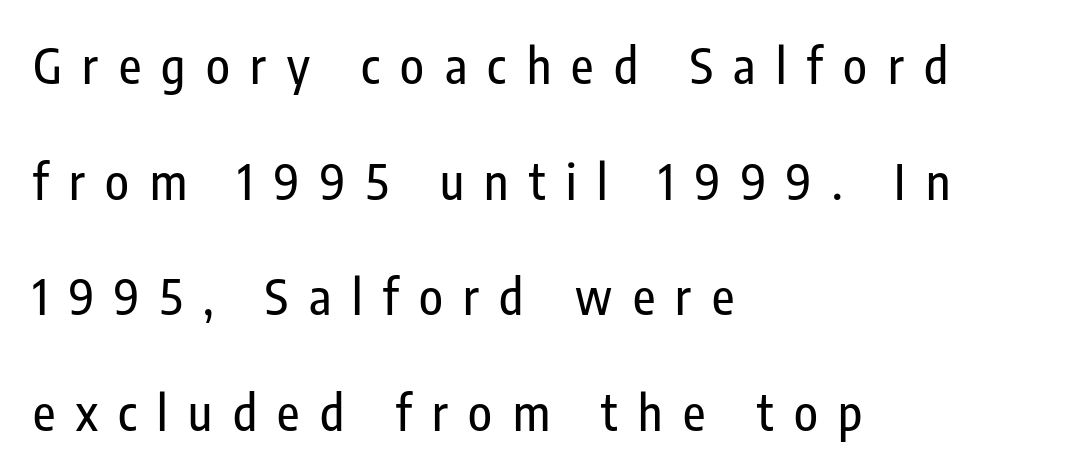
Q: Is the text italic (slanted)? A: No, it is upright.
Q: Is the typeface a serif or a sans-serif typeface? A: Sans-serif.
Q: Is the text underlined? A: No.
Q: How is the paragraph aligned? A: Left-aligned.
Q: Is the spacing between letters normal or unusually wide? A: Unusually wide.
Q: Is the spacing between lines tight, normal or loose? A: Loose.
Q: Width (condensed, normal, or wide)? A: Condensed.
Q: Stroke contrast? A: Low.
Q: x-height? A: Medium.
Q: Monospaced? A: No.
